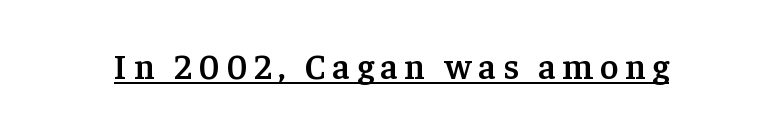
Q: Is the text bold? A: Semi-bold.
Q: Is the text italic (slanted)? A: No, it is upright.
Q: Is the typeface a serif or a sans-serif typeface? A: Serif.
Q: Is the text underlined? A: Yes.
Q: Width (condensed, normal, or wide)? A: Normal.
Q: Stroke contrast? A: Low.
Q: x-height? A: Medium.
Q: Monospaced? A: No.
